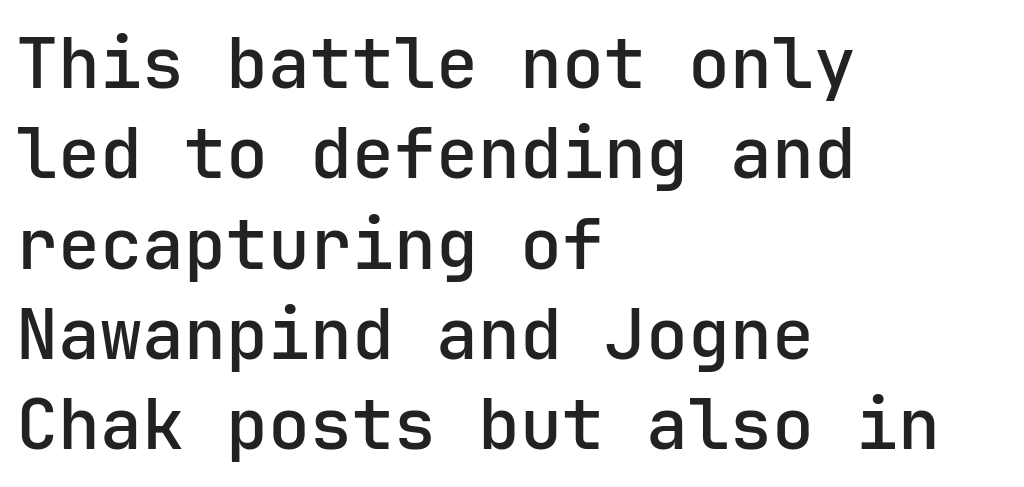
Unlike a traditional serif, this face leaves its strokes unadorned. The lettering holds an erect, upright posture throughout. Looks like terminal output: every glyph gets an equal slot. Regular leading. Letter spacing: default.
